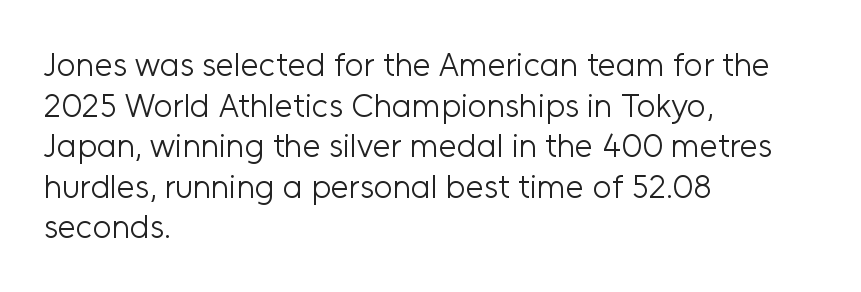
{"serif": "no", "italic": "no", "bold": "no", "weight": "light", "width": "normal", "stroke_contrast": "low", "x_height": "medium", "monospaced": "no", "underline": "no", "align": "left", "line_spacing_ratio": 1.23, "letter_spacing": "normal", "letter_spacing_em": 0.0, "glyph_px": 33}
